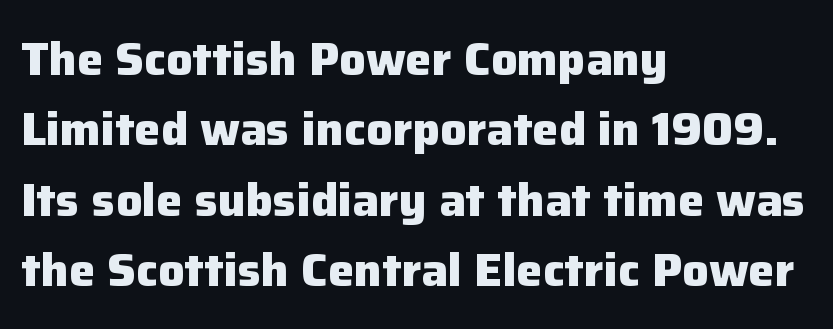
The gaps between neighbouring characters are ordinary and unremarkable. The specimen omits any rule beneath the text block's lines. In terms of letterform style, serifs are entirely absent. Proportional: the letters do not fall into vertical columns. Vertical spacing — default. The strokes are fattened all the way to bold.
